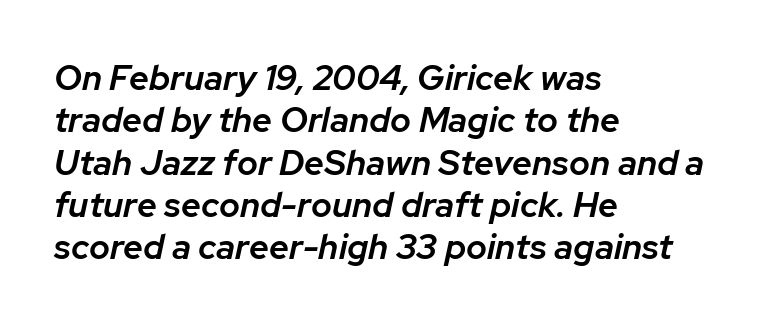
The setting favours the left margin, as ordinary paragraphs usually do. This sample uses plain, unmodified letter spacing. Check under the words: just untouched page. Emphasis by weight is partial: semibold. The rendering applies a slant to the glyphs.
